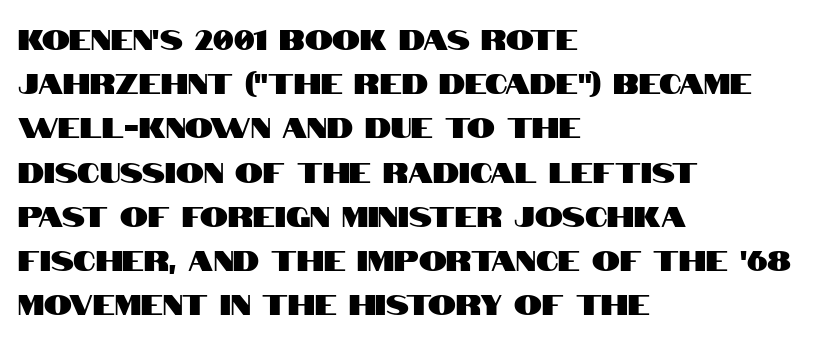
Q: Is the text italic (slanted)? A: No, it is upright.
Q: Is the typeface a serif or a sans-serif typeface? A: Sans-serif.
Q: Is the text underlined? A: No.
Q: How is the paragraph aligned? A: Left-aligned.
Q: Is the spacing between letters normal or unusually wide? A: Normal.
Q: Is the spacing between lines tight, normal or loose? A: Normal.
Q: Width (condensed, normal, or wide)? A: Condensed.
Q: Stroke contrast? A: High.
Q: x-height? A: Large.
Q: Monospaced? A: No.
